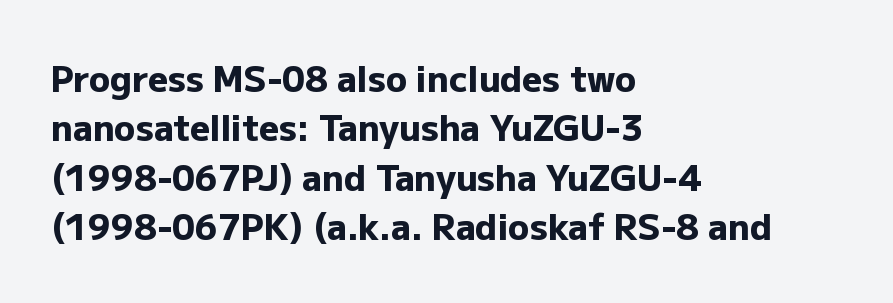
Q: Is the text bold? A: Yes.
Q: Is the text italic (slanted)? A: No, it is upright.
Q: Is the typeface a serif or a sans-serif typeface? A: Sans-serif.
Q: Is the text underlined? A: No.
Q: How is the paragraph aligned? A: Left-aligned.
Q: Is the spacing between letters normal or unusually wide? A: Normal.
Q: Is the spacing between lines tight, normal or loose? A: Normal.
Q: Width (condensed, normal, or wide)? A: Normal.
Q: Stroke contrast? A: Low.
Q: x-height? A: Medium.
Q: Monospaced? A: No.
